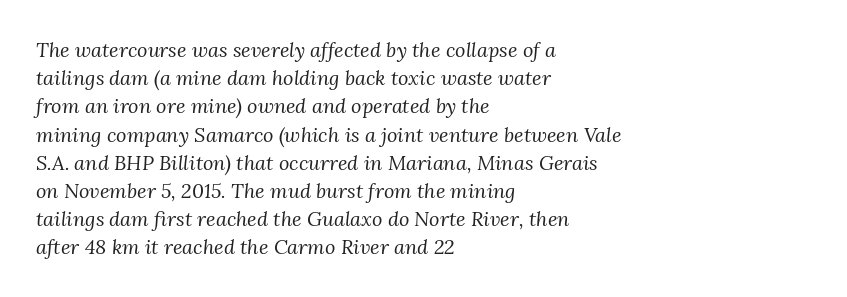
{"italic": "yes", "lean": "right", "slant_degrees": 3, "bold": "no", "underline": "no", "align": "left", "line_spacing": "normal", "line_spacing_ratio": 1.41, "letter_spacing": "normal", "letter_spacing_em": 0.0, "glyph_px": 20}
